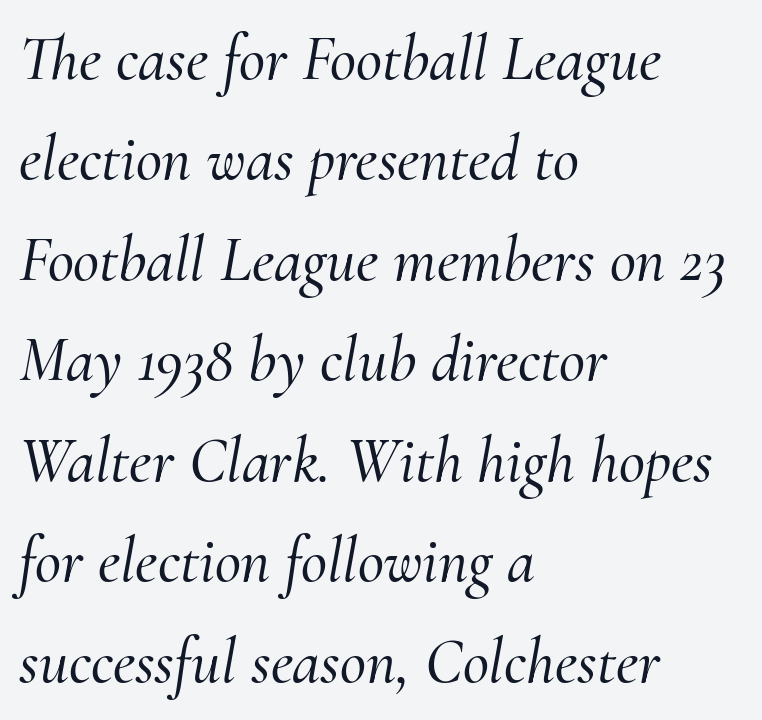
{"serif": "yes", "italic": "yes", "lean": "right", "slant_degrees": 10, "width": "normal", "stroke_contrast": "medium", "x_height": "small", "monospaced": "no", "underline": "no", "align": "left", "line_spacing": "normal", "line_spacing_ratio": 1.57, "letter_spacing": "normal", "letter_spacing_em": 0.0, "glyph_px": 64}
